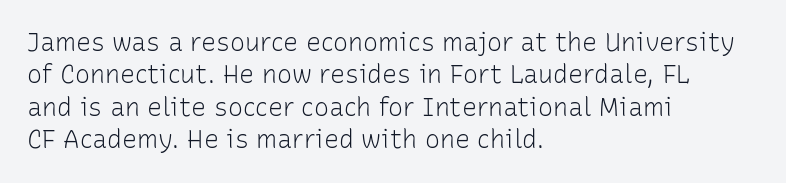
The image shows 25 px text type, upright; set left-aligned, normal line spacing (1.3x), normal letter spacing, not underlined.
